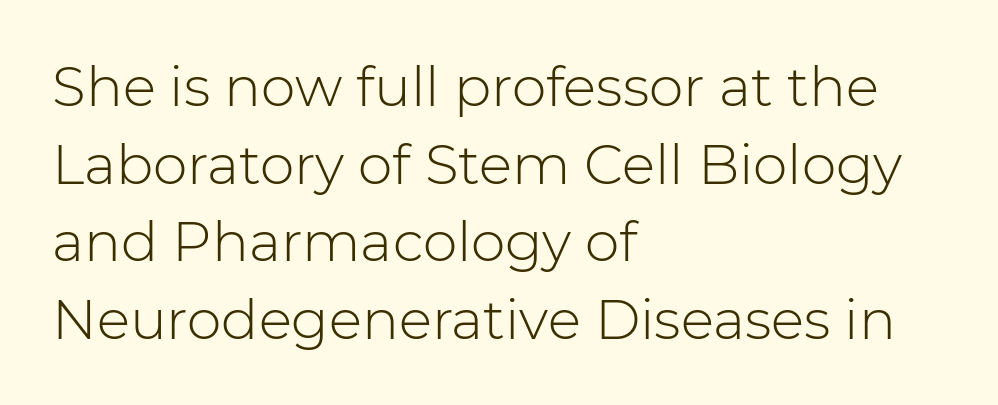
A quiet, ordinary-to-light weight characterises the typeface. Varying glyph widths throughout — classic text-font behaviour. The rendering keeps characters at their native spacing. Baseline-to-baseline distance is the conventional proportion of letter height.
